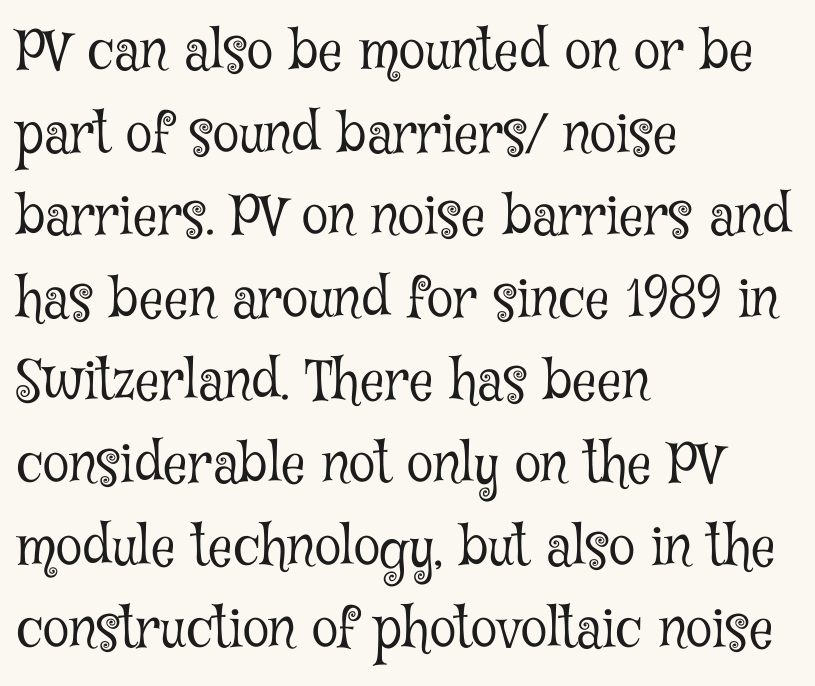
Q: Is the text bold? A: No.
Q: Is the text italic (slanted)? A: No, it is upright.
Q: Is the typeface a serif or a sans-serif typeface? A: Serif.
Q: Is the text underlined? A: No.
Q: How is the paragraph aligned? A: Left-aligned.
Q: Is the spacing between letters normal or unusually wide? A: Normal.
Q: Is the spacing between lines tight, normal or loose? A: Normal.
Q: Width (condensed, normal, or wide)? A: Condensed.
Q: Stroke contrast? A: Low.
Q: x-height? A: Medium.
Q: Monospaced? A: No.
